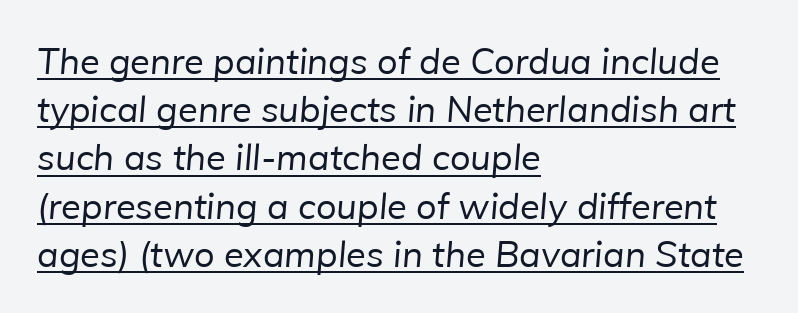
Q: Is the text bold? A: No.
Q: Is the typeface a serif or a sans-serif typeface? A: Sans-serif.
Q: Is the text underlined? A: Yes.
Q: How is the paragraph aligned? A: Left-aligned.
Q: Is the spacing between letters normal or unusually wide? A: Normal.
Q: Is the spacing between lines tight, normal or loose? A: Normal.
Q: Width (condensed, normal, or wide)? A: Normal.
Q: Stroke contrast? A: Low.
Q: x-height? A: Medium.
Q: Monospaced? A: No.
